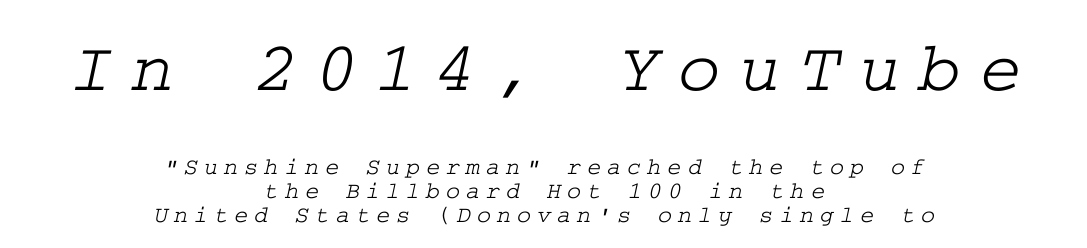
The image shows 72 px wide serif type; set centered, tight line spacing (1.0x), unusually wide letter spacing (+0.25 em), not underlined; the first (top) block is 3.0x larger; low stroke contrast and a medium x-height.
